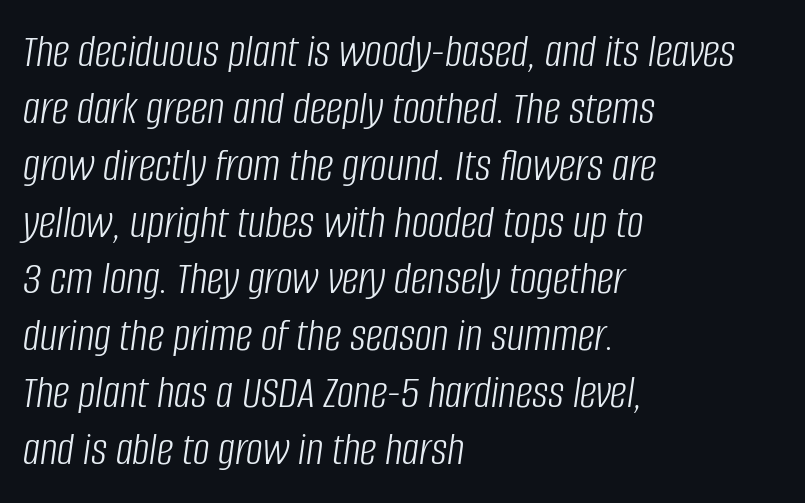
The image shows 47 px light, condensed type, italic (leaning right); set left-aligned, line spacing 1.21x, normal letter spacing, not underlined; low stroke contrast and a large x-height.
